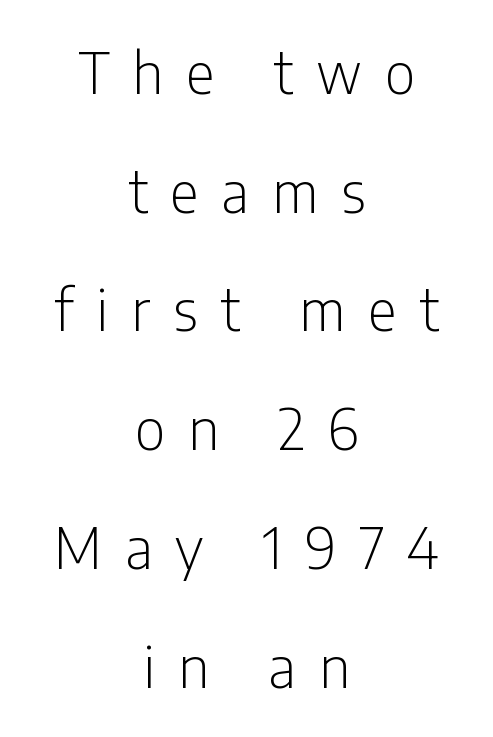
Q: Is the text bold? A: No.
Q: Is the text italic (slanted)? A: No, it is upright.
Q: Is the typeface a serif or a sans-serif typeface? A: Sans-serif.
Q: Is the text underlined? A: No.
Q: How is the paragraph aligned? A: Centered.
Q: Is the spacing between letters normal or unusually wide? A: Unusually wide.
Q: Is the spacing between lines tight, normal or loose? A: Loose.
Q: Width (condensed, normal, or wide)? A: Condensed.
Q: Stroke contrast? A: Low.
Q: x-height? A: Medium.
Q: Monospaced? A: No.
